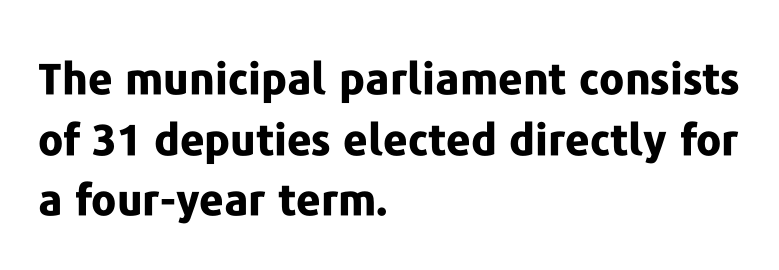
Has an underline been added? It has not. No extra tracking has been applied to these lines. In terms of leading, this rendering sits right in the middle. Examine the stroke ends and you'll find no serifs. Left-aligned paragraph, ragged on the right.
